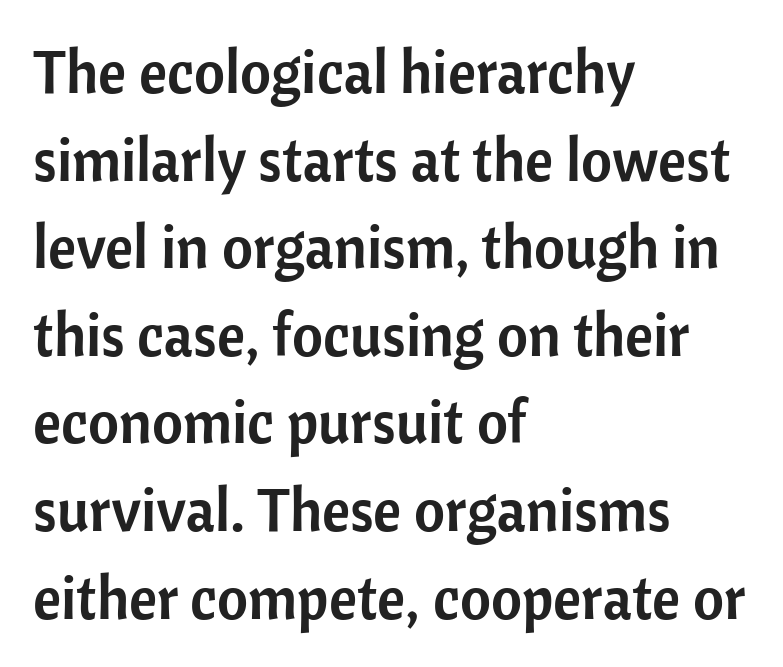
The image shows 60 px sans-serif type, upright; set left-aligned, normal line spacing (1.46x), normal letter spacing, not underlined; low stroke contrast and a medium x-height.
